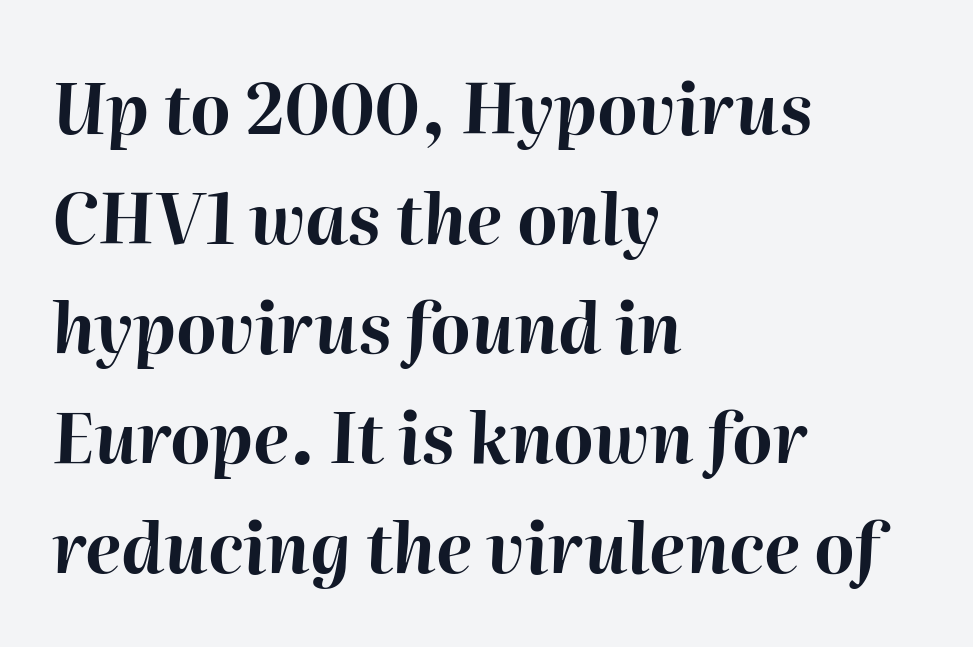
The image shows 69 px bold type, italic (leaning right); set left-aligned, normal line spacing (1.59x), normal letter spacing, not underlined; high stroke contrast and a medium x-height.
